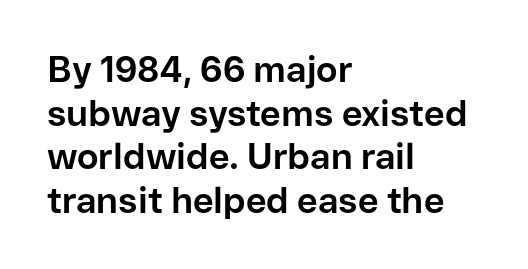
{"serif": "no", "italic": "no", "bold": "yes", "weight": "bold", "width": "normal", "stroke_contrast": "low", "x_height": "medium", "monospaced": "no", "underline": "no", "align": "left", "line_spacing_ratio": 1.21, "letter_spacing": "normal", "letter_spacing_em": 0.0, "glyph_px": 36}
